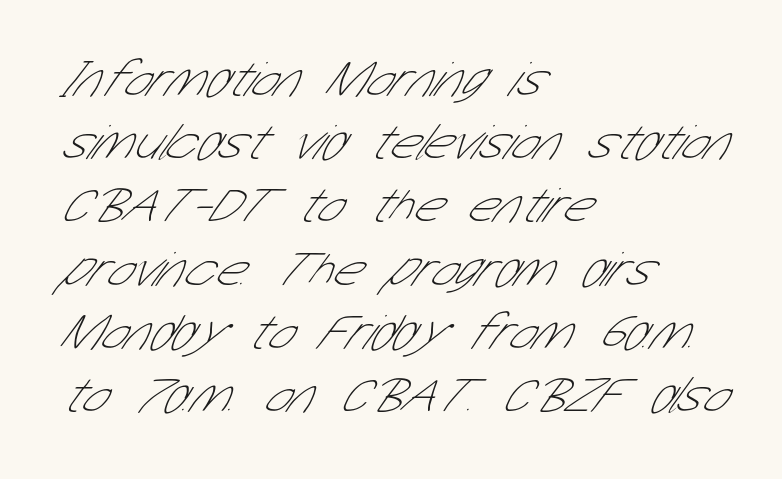
{"serif": "no", "bold": "no", "weight": "thin", "width": "condensed", "stroke_contrast": "low", "x_height": "medium", "monospaced": "no", "underline": "no", "align": "left", "line_spacing_ratio": 1.24, "letter_spacing": "normal", "letter_spacing_em": 0.0, "glyph_px": 51}
